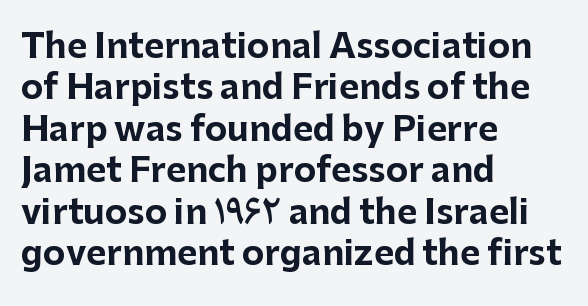
The image shows 34 px bold sans-serif type, upright; set left-aligned, line spacing 1.22x, normal letter spacing, not underlined; low stroke contrast and a medium x-height.
